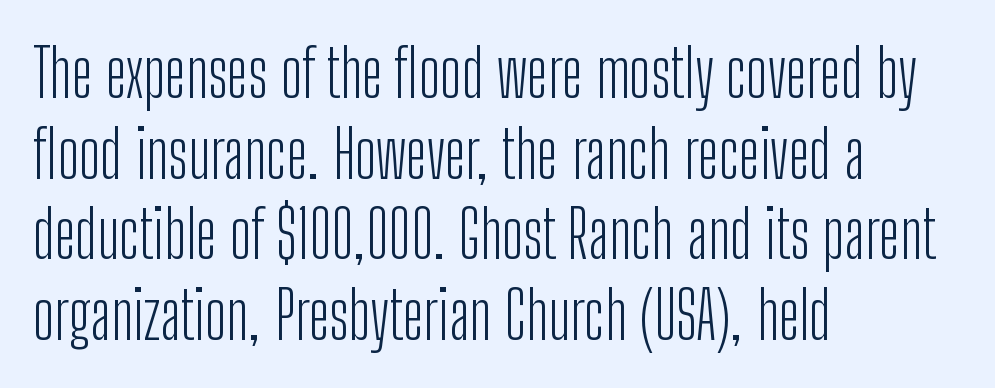
Q: Is the text bold? A: No.
Q: Is the text italic (slanted)? A: No, it is upright.
Q: Is the typeface a serif or a sans-serif typeface? A: Sans-serif.
Q: Is the text underlined? A: No.
Q: How is the paragraph aligned? A: Left-aligned.
Q: Is the spacing between letters normal or unusually wide? A: Normal.
Q: Width (condensed, normal, or wide)? A: Condensed.
Q: Stroke contrast? A: Low.
Q: x-height? A: Medium.
Q: Monospaced? A: No.
